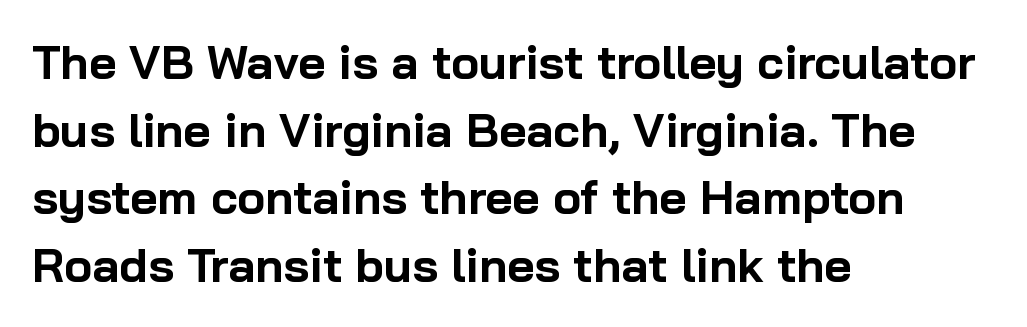
The letters advance in unequal steps, a hallmark of proportional type. Rows of type keep a routine distance in the vertical direction. As a designer I'd log this as weight 700, bold. Compared with a centered layout, this one pins lines to the left instead. The type is set solid horizontally, with unmodified tracking.
